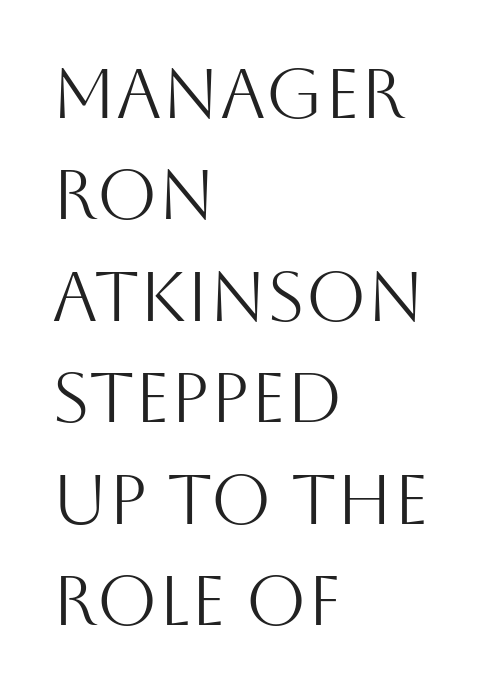
Words appear dense and cohesive because spacing is normal. These lines are rendered in a variable-pitch font. The passage shown is typeset with a sans-serif family. This rendering uses left alignment, leaving the right contour irregular. A normal amount of white space separates one row of letters from the next. The glyphs are unaccompanied by any horizontal stroke below them.
